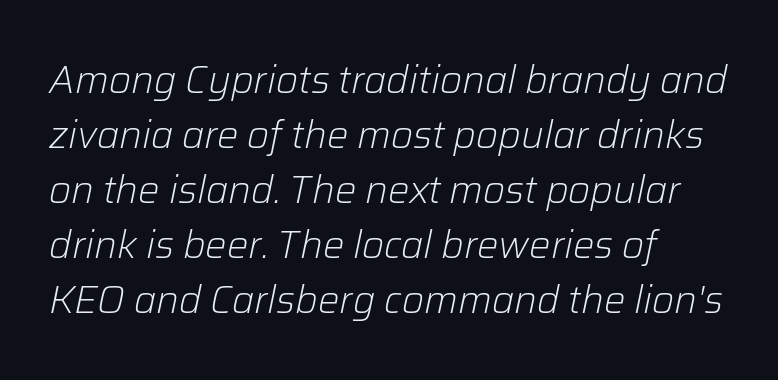
Q: Is the text bold? A: No.
Q: Is the text italic (slanted)? A: Yes, it leans right by about 12 degrees.
Q: Is the text underlined? A: No.
Q: How is the paragraph aligned? A: Left-aligned.
Q: Is the spacing between letters normal or unusually wide? A: Normal.
Q: Is the spacing between lines tight, normal or loose? A: Normal.
Q: Width (condensed, normal, or wide)? A: Normal.
Q: Stroke contrast? A: Low.
Q: x-height? A: Medium.
Q: Monospaced? A: No.
